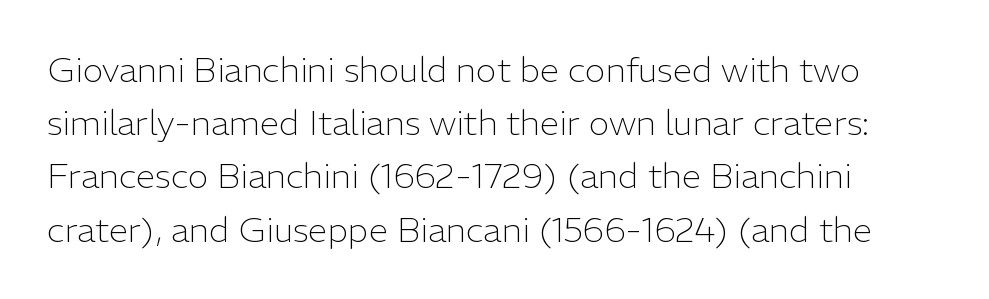
The image shows 35 px light sans-serif type, upright; set left-aligned, normal line spacing (1.52x), normal letter spacing, not underlined; low stroke contrast and a medium x-height.
